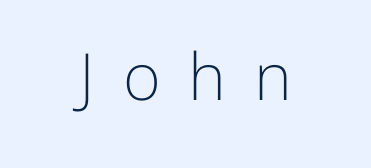
Italic: no, the glyphs are upright roman. The rag falls on both sides of this text block equally. The passage shown is not underscored anywhere. Each letter keeps its own natural width here, so spacing adapts to shape. Caption: expanded tracking, letters set apart.
